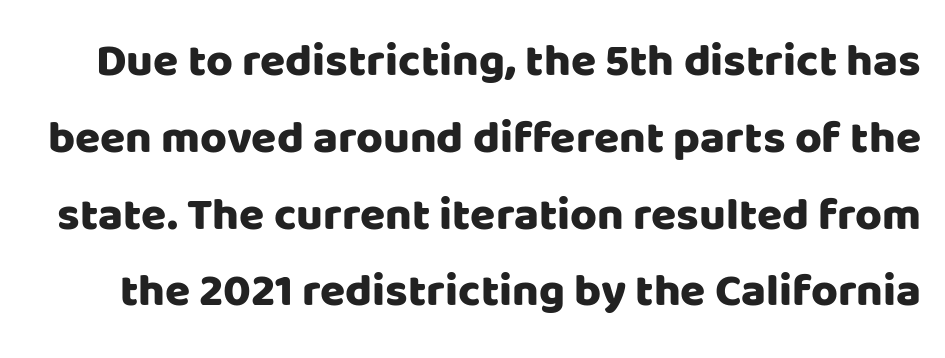
The image shows 46 px sans-serif type, upright; set normal line spacing (1.67x), normal letter spacing, not underlined; low stroke contrast and a large x-height.
